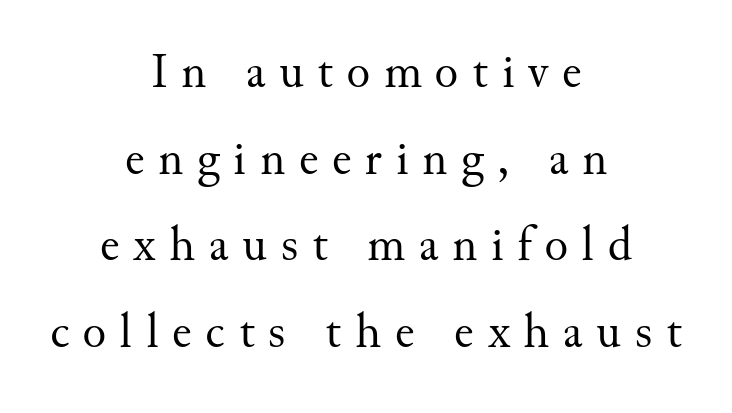
{"serif": "yes", "italic": "no", "bold": "no", "weight": "regular", "width": "normal", "stroke_contrast": "medium", "x_height": "small", "monospaced": "no", "underline": "no", "align": "center", "line_spacing_ratio": 1.77, "letter_spacing": "wide", "letter_spacing_em": 0.28, "glyph_px": 49}
